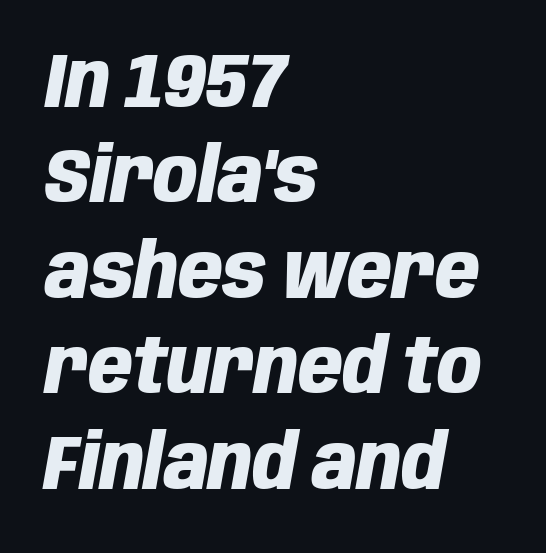
These lines are rendered in a variable-pitch font. Designer's note — italics engaged. Leftover space on each line is placed entirely after the last word. The gaps between neighbouring characters are ordinary and unremarkable. The string is rendered with underlining switched off. Caption: bold face, heavy strokes.
